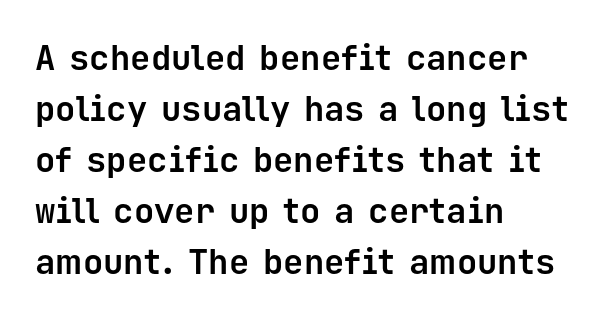
A typesetter would call this monospace, since all characters share one set width. What kind of face is this? One without serifs — a sans. No word sits above an underline. Successive baselines arrive at the customary interval.
